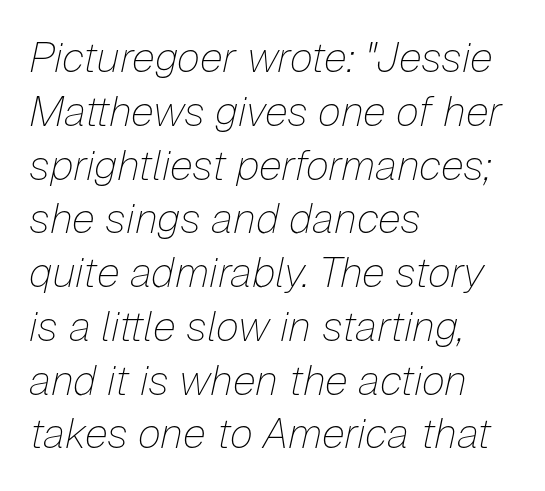
Just letters on the line, the space beneath them empty. Tracking here is standard; glyphs follow each other at the usual distance. Short and long lines alike share a common starting point at left. In terms of leading, this rendering sits right in the middle. Vertical stems look standard width or narrower in stroke.
